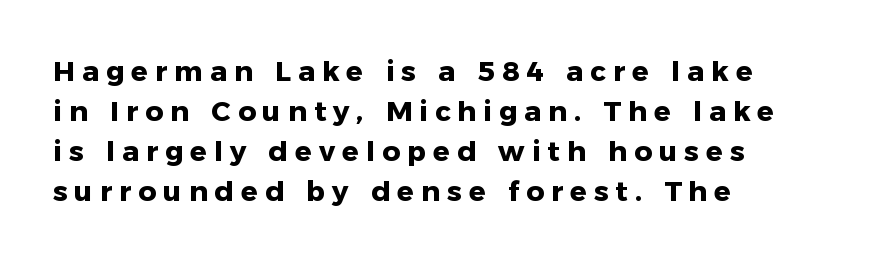
The image shows 28 px heavy sans-serif type, upright; set left-aligned, normal line spacing (1.43x), unusually wide letter spacing (+0.25 em), not underlined; low stroke contrast and a medium x-height.
